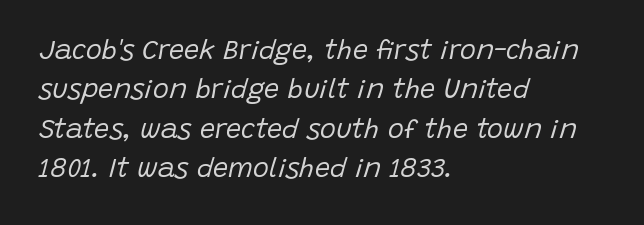
The image shows 27 px text type, italic (leaning right); set left-aligned, normal line spacing (1.46x), normal letter spacing, not underlined.
